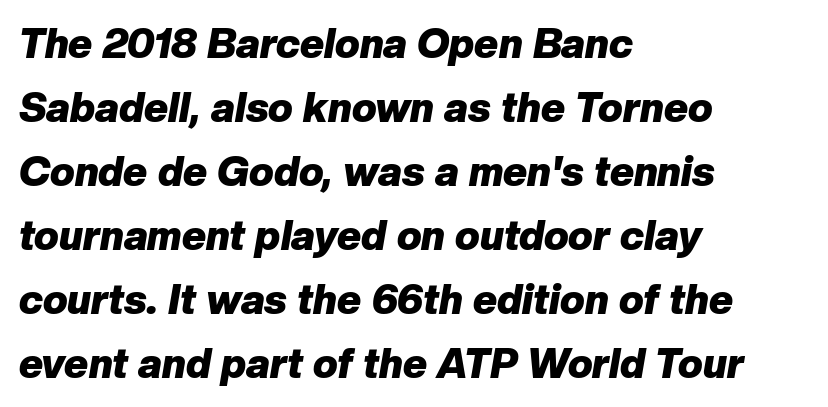
Q: Is the text bold? A: Yes.
Q: Is the text italic (slanted)? A: Yes, it leans right by about 10 degrees.
Q: Is the text underlined? A: No.
Q: How is the paragraph aligned? A: Left-aligned.
Q: Is the spacing between letters normal or unusually wide? A: Normal.
Q: Is the spacing between lines tight, normal or loose? A: Normal.
Q: Width (condensed, normal, or wide)? A: Normal.
Q: Stroke contrast? A: Low.
Q: x-height? A: Medium.
Q: Monospaced? A: No.
